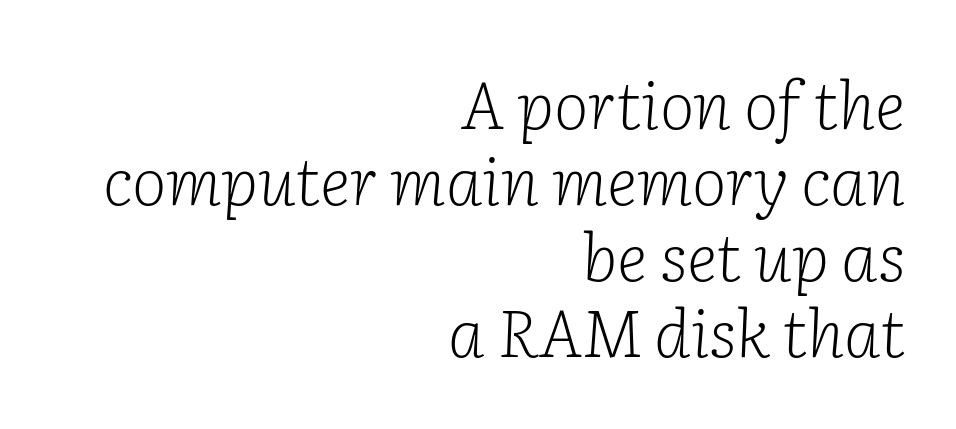
Q: Is the text bold? A: No.
Q: Is the text italic (slanted)? A: Yes, it leans right by about 2 degrees.
Q: Is the typeface a serif or a sans-serif typeface? A: Serif.
Q: Is the text underlined? A: No.
Q: How is the paragraph aligned? A: Right-aligned.
Q: Is the spacing between letters normal or unusually wide? A: Normal.
Q: Is the spacing between lines tight, normal or loose? A: Tight.
Q: Width (condensed, normal, or wide)? A: Normal.
Q: Stroke contrast? A: Low.
Q: x-height? A: Medium.
Q: Monospaced? A: No.
